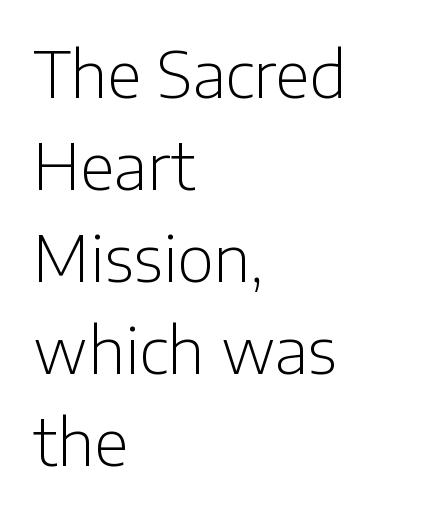
Q: Is the text bold? A: No.
Q: Is the text italic (slanted)? A: No, it is upright.
Q: Is the typeface a serif or a sans-serif typeface? A: Sans-serif.
Q: Is the text underlined? A: No.
Q: How is the paragraph aligned? A: Left-aligned.
Q: Is the spacing between letters normal or unusually wide? A: Normal.
Q: Is the spacing between lines tight, normal or loose? A: Normal.
Q: Width (condensed, normal, or wide)? A: Normal.
Q: Stroke contrast? A: Low.
Q: x-height? A: Medium.
Q: Monospaced? A: No.
